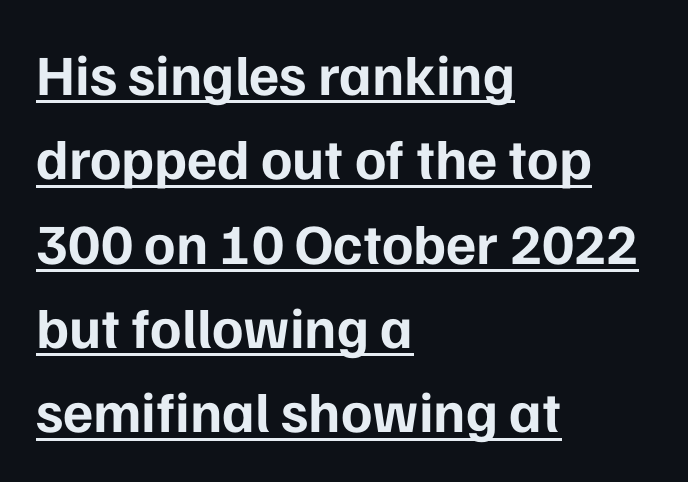
The letters advance in unequal steps, a hallmark of proportional type. Italic: no, the glyphs are upright roman. This block has exactly the height ordinary leading produces. The tracking reads as untouched default to a designer's eye. Look at the stroke-to-counter ratio: heavy, a bold. The designer went with a sans here, leaving each stem footless.
